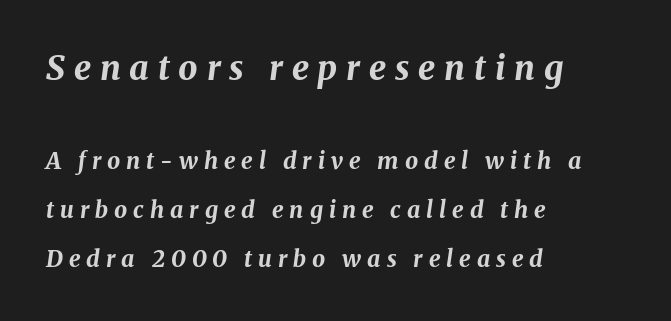
{"italic": "yes", "lean": "right", "slant_degrees": 8, "bold": "yes", "weight": "bold", "width": "normal", "stroke_contrast": "medium", "x_height": "medium", "monospaced": "no", "underline": "no", "align": "left", "line_spacing": "loose", "line_spacing_ratio": 2.14, "letter_spacing": "wide", "letter_spacing_em": 0.26, "larger_block": "first", "size_ratio": 1.48, "glyph_px": 34}
